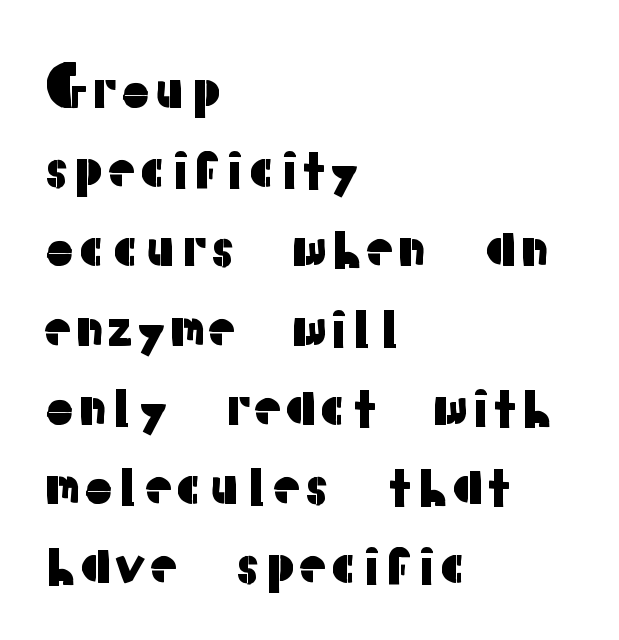
{"serif": "no", "italic": "no", "width": "normal", "stroke_contrast": "low", "x_height": "medium", "monospaced": "no", "underline": "no", "align": "left", "line_spacing": "normal", "line_spacing_ratio": 1.44, "letter_spacing": "normal", "letter_spacing_em": 0.0, "glyph_px": 55}
